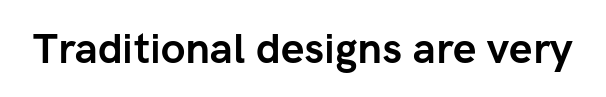
Q: Is the text bold? A: Yes.
Q: Is the text italic (slanted)? A: No, it is upright.
Q: Is the typeface a serif or a sans-serif typeface? A: Sans-serif.
Q: Is the text underlined? A: No.
Q: Is the spacing between letters normal or unusually wide? A: Normal.
Q: Width (condensed, normal, or wide)? A: Normal.
Q: Stroke contrast? A: Low.
Q: x-height? A: Medium.
Q: Monospaced? A: No.
